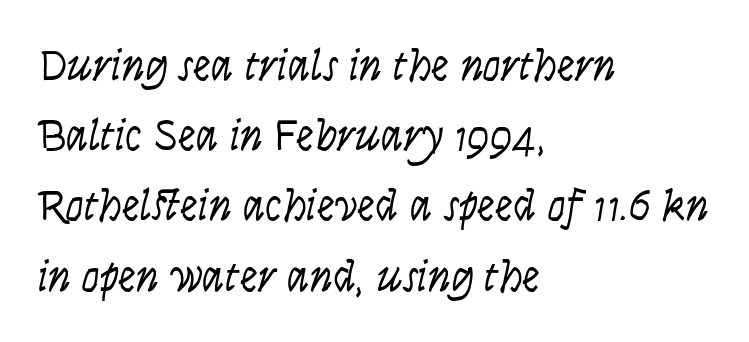
The image shows 45 px light, condensed sans-serif type; set left-aligned, normal line spacing (1.56x), normal letter spacing, not underlined; low stroke contrast and a large x-height.
